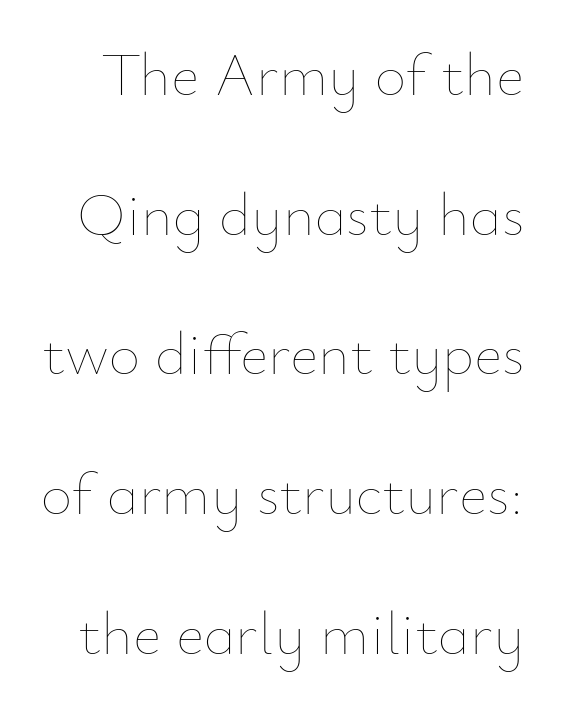
The image shows 61 px thin type, upright; set loose line spacing (2.29x), normal letter spacing, not underlined; low stroke contrast and a small x-height.
